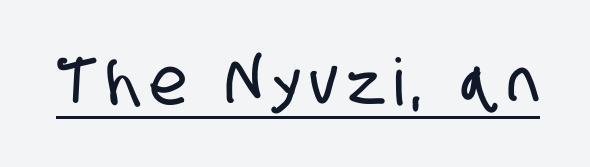
The image shows 65 px condensed sans-serif type; set underlined; low stroke contrast and a large x-height.
